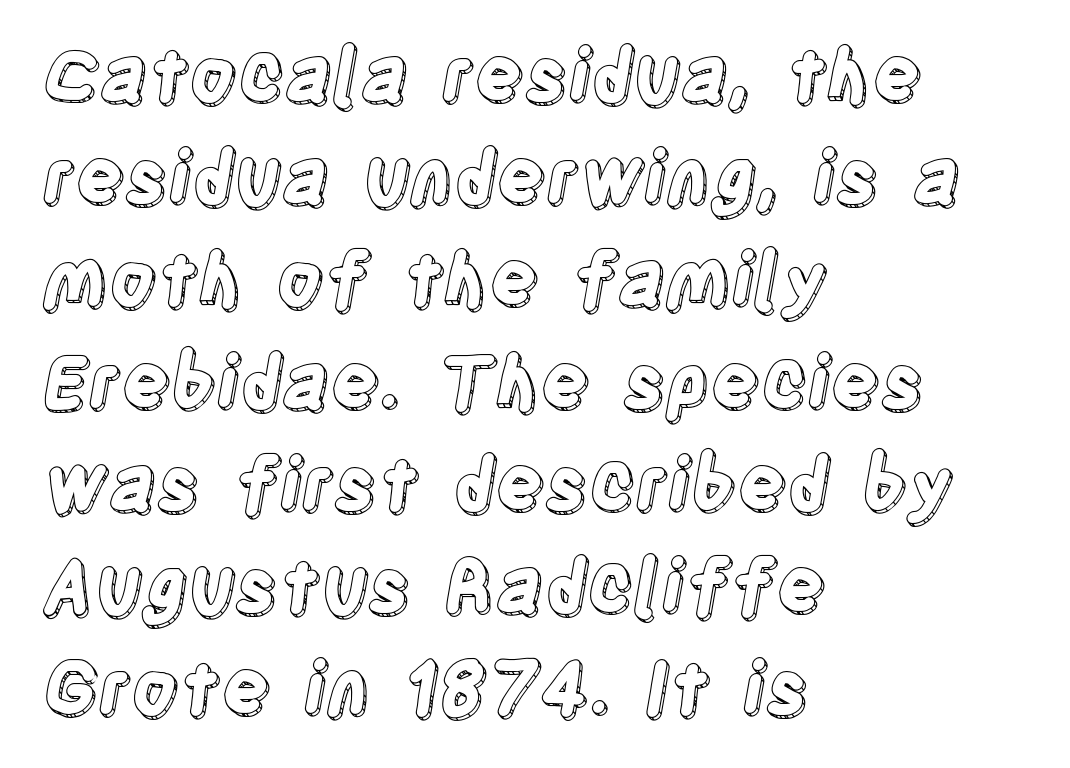
The image shows 73 px condensed type; set left-aligned, normal line spacing (1.4x), normal letter spacing, not underlined; a large x-height.
